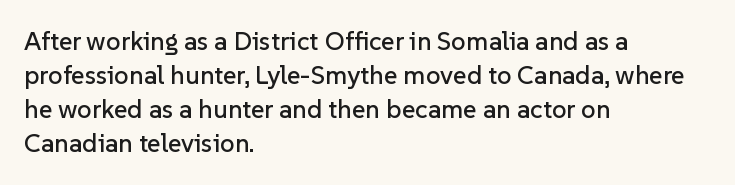
The passage is arranged the way most books set body copy — flush left. This is roman type, the default non-slanted kind. The rows are spaced the way most documents space them. The letterforms sit shoulder to shoulder at normal distance. Honestly, there is no underline to notice here at all.
